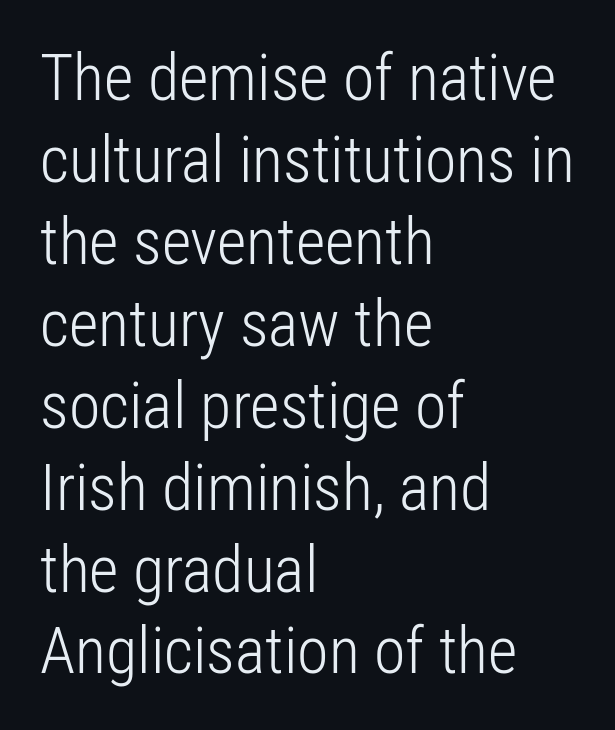
{"serif": "no", "italic": "no", "bold": "no", "weight": "light", "width": "condensed", "stroke_contrast": "low", "x_height": "medium", "monospaced": "no", "underline": "no", "align": "left", "line_spacing": "normal", "line_spacing_ratio": 1.28, "letter_spacing": "normal", "letter_spacing_em": 0.0, "glyph_px": 64}
